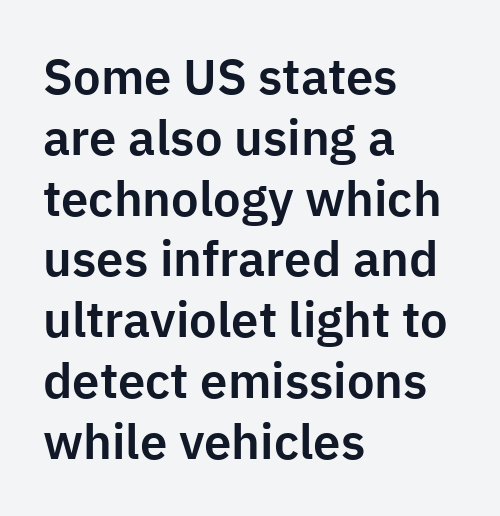
The image shows 49 px sans-serif type, upright; set left-aligned, line spacing 1.24x, normal letter spacing, not underlined; low stroke contrast and a medium x-height.
